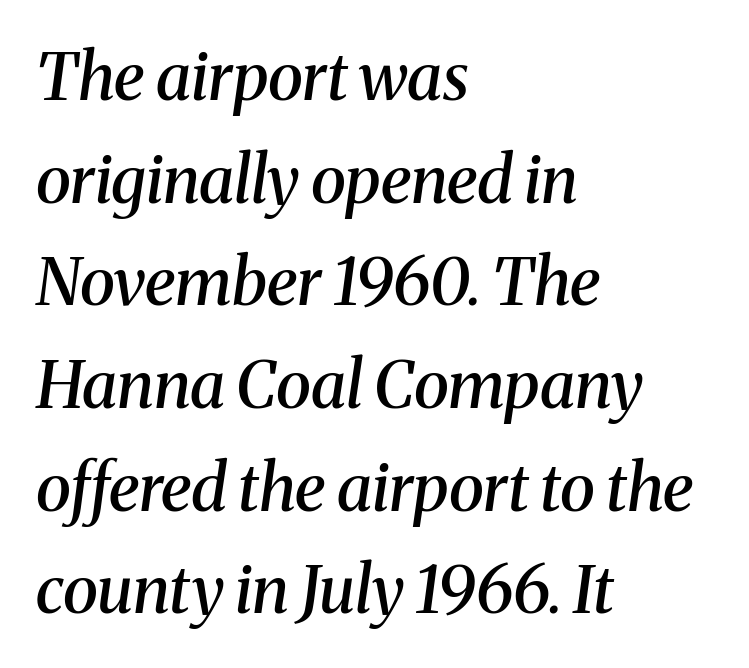
Leading matches the norm, producing a regular column. Teacher's note: observe the even left margin — that is flush-left alignment. The passage shown is not underscored anywhere. Between one letter and the next there's only the usual sliver of space. Typographically, this falls in the serif category.
